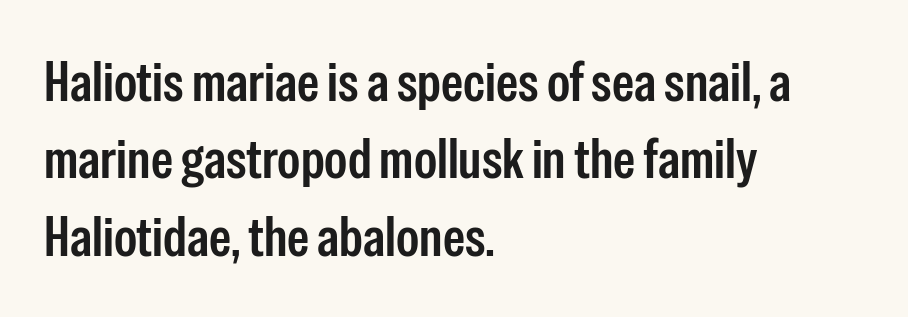
Q: Is the text bold? A: Semi-bold.
Q: Is the text italic (slanted)? A: No, it is upright.
Q: Is the typeface a serif or a sans-serif typeface? A: Sans-serif.
Q: Is the text underlined? A: No.
Q: How is the paragraph aligned? A: Left-aligned.
Q: Is the spacing between letters normal or unusually wide? A: Normal.
Q: Is the spacing between lines tight, normal or loose? A: Normal.
Q: Width (condensed, normal, or wide)? A: Condensed.
Q: Stroke contrast? A: Low.
Q: x-height? A: Medium.
Q: Monospaced? A: No.
